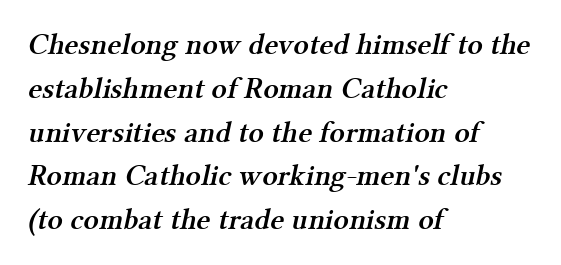
Q: Is the text bold? A: Semi-bold.
Q: Is the typeface a serif or a sans-serif typeface? A: Serif.
Q: Is the text underlined? A: No.
Q: How is the paragraph aligned? A: Left-aligned.
Q: Is the spacing between letters normal or unusually wide? A: Normal.
Q: Is the spacing between lines tight, normal or loose? A: Normal.
Q: Width (condensed, normal, or wide)? A: Normal.
Q: Stroke contrast? A: Medium.
Q: x-height? A: Medium.
Q: Monospaced? A: No.
